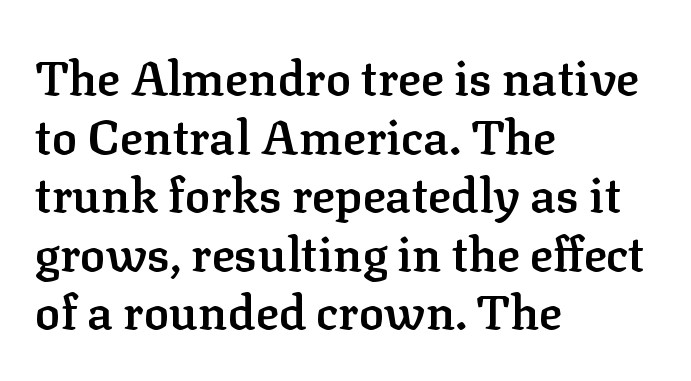
Q: Is the text bold? A: Semi-bold.
Q: Is the text italic (slanted)? A: No, it is upright.
Q: Is the typeface a serif or a sans-serif typeface? A: Serif.
Q: Is the text underlined? A: No.
Q: How is the paragraph aligned? A: Left-aligned.
Q: Is the spacing between letters normal or unusually wide? A: Normal.
Q: Width (condensed, normal, or wide)? A: Normal.
Q: Stroke contrast? A: Low.
Q: x-height? A: Medium.
Q: Monospaced? A: No.
